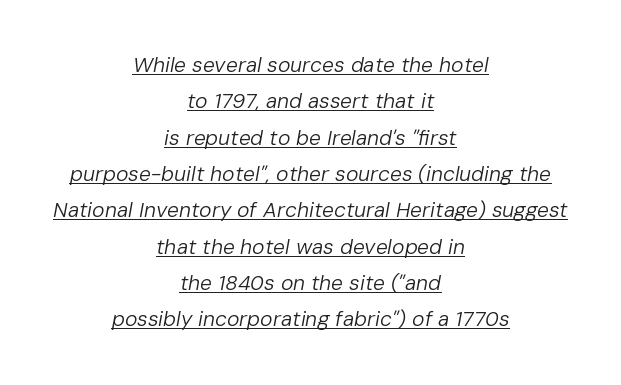
{"italic": "yes", "lean": "right", "slant_degrees": 10, "bold": "no", "underline": "yes", "align": "center", "line_spacing_ratio": 1.73, "letter_spacing": "normal", "letter_spacing_em": 0.0, "glyph_px": 21}
